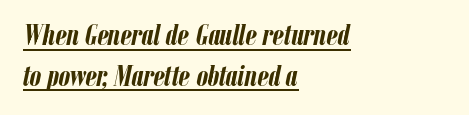
Q: Is the text bold? A: Yes.
Q: Is the text italic (slanted)? A: Yes, it leans right by about 12 degrees.
Q: Is the text underlined? A: Yes.
Q: How is the paragraph aligned? A: Left-aligned.
Q: Is the spacing between letters normal or unusually wide? A: Normal.
Q: Is the spacing between lines tight, normal or loose? A: Normal.
Q: Width (condensed, normal, or wide)? A: Condensed.
Q: Stroke contrast? A: Low.
Q: x-height? A: Medium.
Q: Monospaced? A: No.
